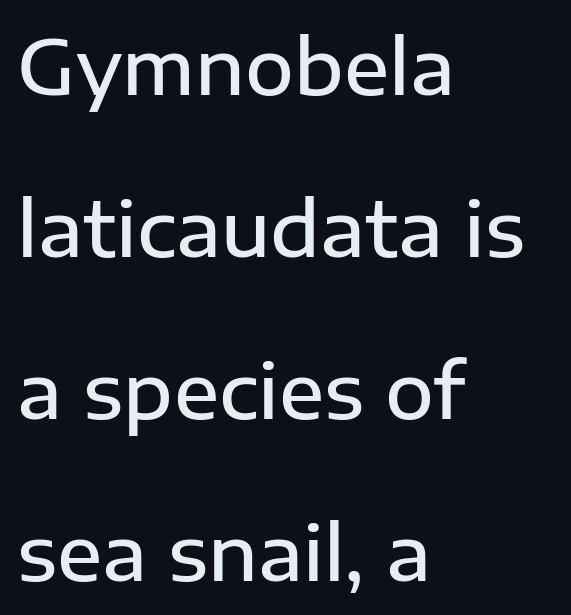
The image shows 75 px semibold sans-serif type, upright; set left-aligned, loose line spacing (2.16x), normal letter spacing, not underlined; low stroke contrast and a medium x-height.
